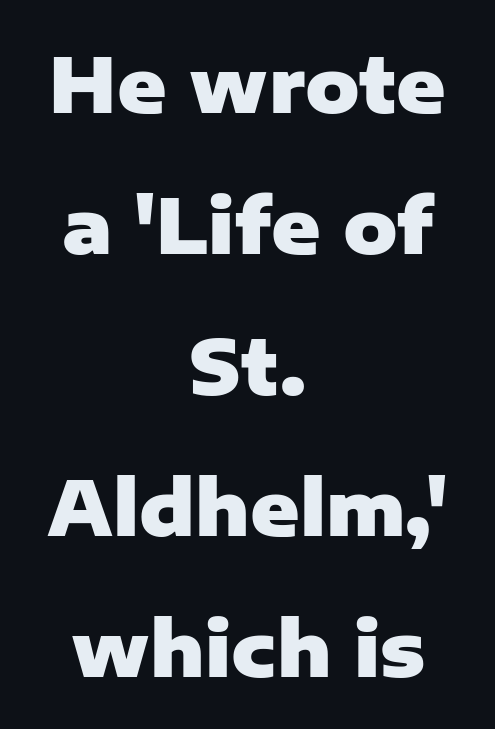
This sample uses an upright cut, with every glyph sitting square on the baseline. These lines are rendered in a variable-pitch font. The words here are not underlined. A centered setting, common on invitations and titles, is used for this passage. Letterform terminals end flat and unadorned throughout the passage.
